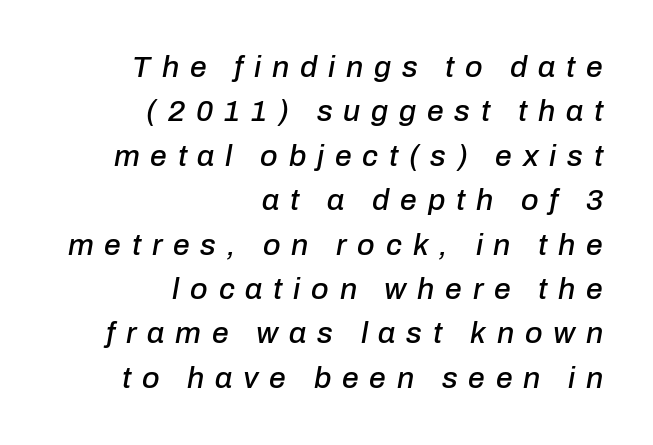
Q: Is the text italic (slanted)? A: Yes, it leans right by about 10 degrees.
Q: Is the text underlined? A: No.
Q: How is the paragraph aligned? A: Right-aligned.
Q: Is the spacing between letters normal or unusually wide? A: Unusually wide.
Q: Is the spacing between lines tight, normal or loose? A: Normal.
Q: Width (condensed, normal, or wide)? A: Normal.
Q: Stroke contrast? A: Low.
Q: x-height? A: Medium.
Q: Monospaced? A: No.
